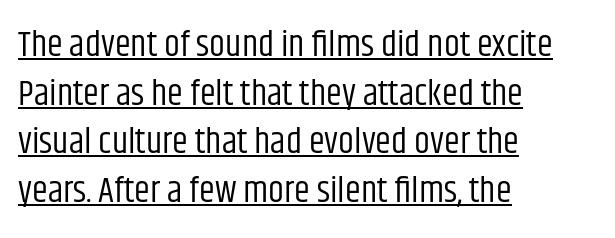
{"serif": "no", "italic": "no", "bold": "no", "weight": "regular", "width": "condensed", "stroke_contrast": "low", "x_height": "large", "monospaced": "no", "underline": "yes", "align": "left", "line_spacing": "normal", "line_spacing_ratio": 1.35, "letter_spacing": "normal", "letter_spacing_em": 0.0, "glyph_px": 36}
